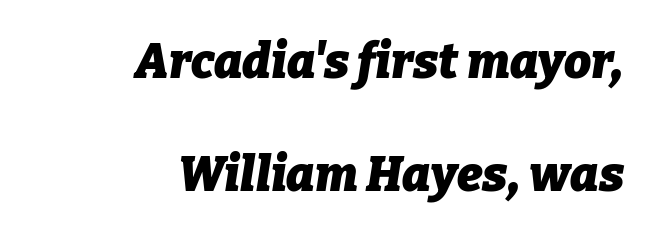
Q: Is the text bold? A: Yes.
Q: Is the text italic (slanted)? A: Yes, it leans right by about 9 degrees.
Q: Is the text underlined? A: No.
Q: How is the paragraph aligned? A: Right-aligned.
Q: Is the spacing between letters normal or unusually wide? A: Normal.
Q: Is the spacing between lines tight, normal or loose? A: Loose.
Q: Width (condensed, normal, or wide)? A: Normal.
Q: Stroke contrast? A: Low.
Q: x-height? A: Medium.
Q: Monospaced? A: No.
